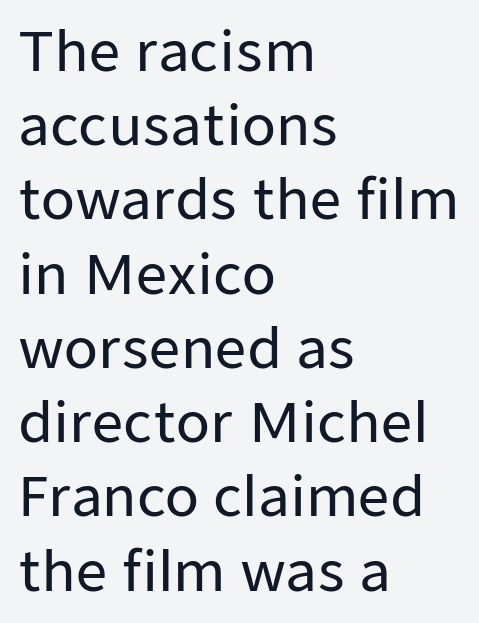
These lines are rendered in a variable-pitch font. The strip under each line holds only bare page. A student would call this left alignment; a typographer would say flush left, rag right. A roman cut, with each character standing at attention. Spacing between characters is what you'd get straight out of the box. The rendering shows plain stroke endings on the letterforms — a sans-serif design.
